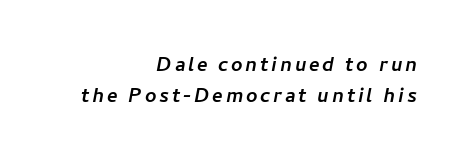
A clean baseline with only descenders dipping below it. Reading down the column, the eye jumps a familiar distance to each next line. The paragraph shown leans on its right margin.
